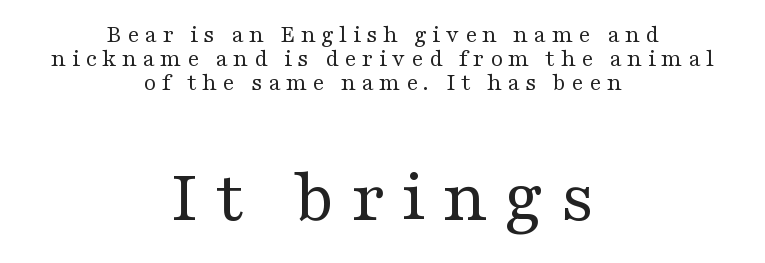
You could not count columns in this text — the font is proportionally spaced. The weight tops out at a normal text grade. Typographically, this falls in the serif category. A student would call this center alignment; a typographer would say set centered. Posture: upright roman.
